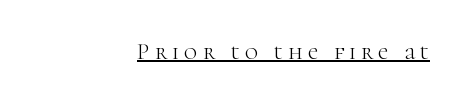
Q: Is the text bold? A: No.
Q: Is the text italic (slanted)? A: No, it is upright.
Q: Is the text underlined? A: Yes.
Q: How is the paragraph aligned? A: Right-aligned.
Q: Is the spacing between letters normal or unusually wide? A: Unusually wide.
